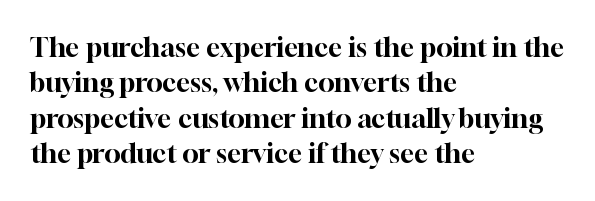
Q: Is the text italic (slanted)? A: No, it is upright.
Q: Is the text underlined? A: No.
Q: How is the paragraph aligned? A: Left-aligned.
Q: Is the spacing between letters normal or unusually wide? A: Normal.
Q: Is the spacing between lines tight, normal or loose? A: Normal.
